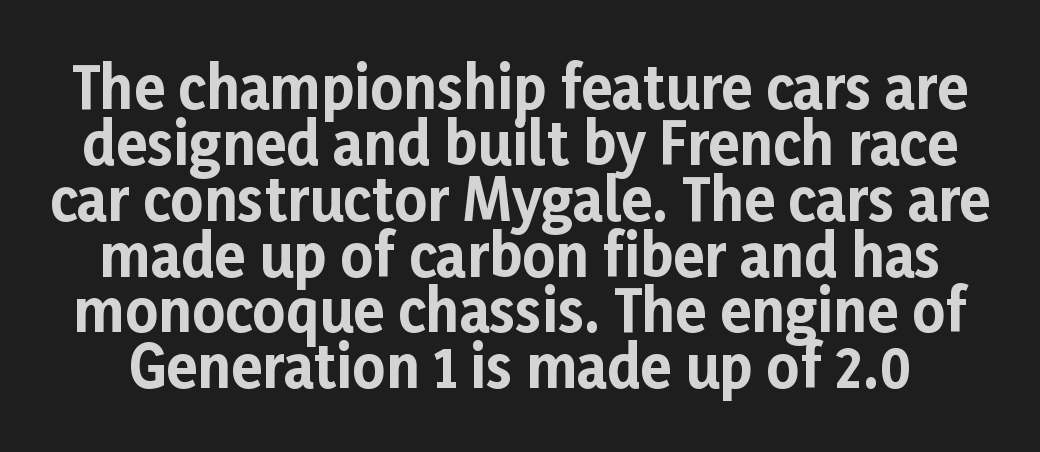
Q: Is the text bold? A: Yes.
Q: Is the text italic (slanted)? A: No, it is upright.
Q: Is the typeface a serif or a sans-serif typeface? A: Sans-serif.
Q: Is the text underlined? A: No.
Q: Is the spacing between letters normal or unusually wide? A: Normal.
Q: Is the spacing between lines tight, normal or loose? A: Tight.
Q: Width (condensed, normal, or wide)? A: Normal.
Q: Stroke contrast? A: Low.
Q: x-height? A: Medium.
Q: Monospaced? A: No.
